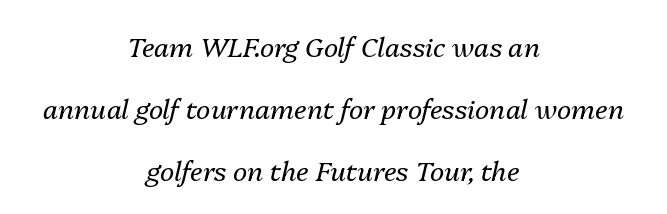
Each stroke keeps to a modest, everyday thickness or less. Anything drawn beneath the words? Only blank space. In CSS terms this would be text-align: center. Between one letter and the next there's only the usual sliver of space.
